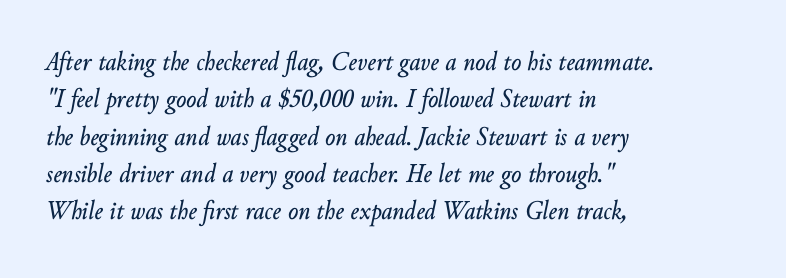
The image shows 27 px text type, italic (leaning right); set left-aligned, normal line spacing (1.38x), normal letter spacing, not underlined.
